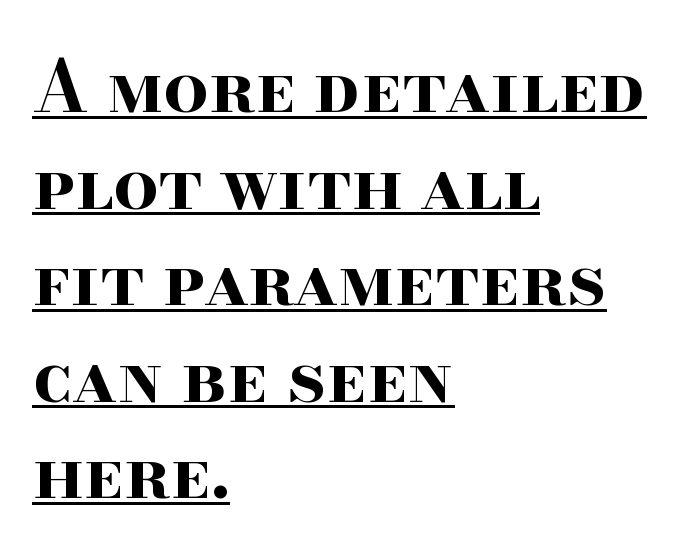
Q: Is the text bold? A: Yes.
Q: Is the text italic (slanted)? A: No, it is upright.
Q: Is the typeface a serif or a sans-serif typeface? A: Serif.
Q: Is the text underlined? A: Yes.
Q: How is the paragraph aligned? A: Left-aligned.
Q: Is the spacing between letters normal or unusually wide? A: Normal.
Q: Is the spacing between lines tight, normal or loose? A: Normal.
Q: Width (condensed, normal, or wide)? A: Wide.
Q: Stroke contrast? A: High.
Q: x-height? A: Small.
Q: Monospaced? A: No.
